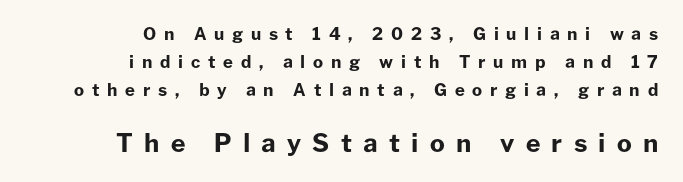
Whoever set this made the second block the dominant, larger element. The vertical gap from one line to the next is medium. The foot of each line stays bare and open. The setting favours the right margin, as signatures and pull-quotes sometimes do. The line texture is sparse and dotted thanks to wide tracking. Strokes here are thick enough to call this a true bold.
